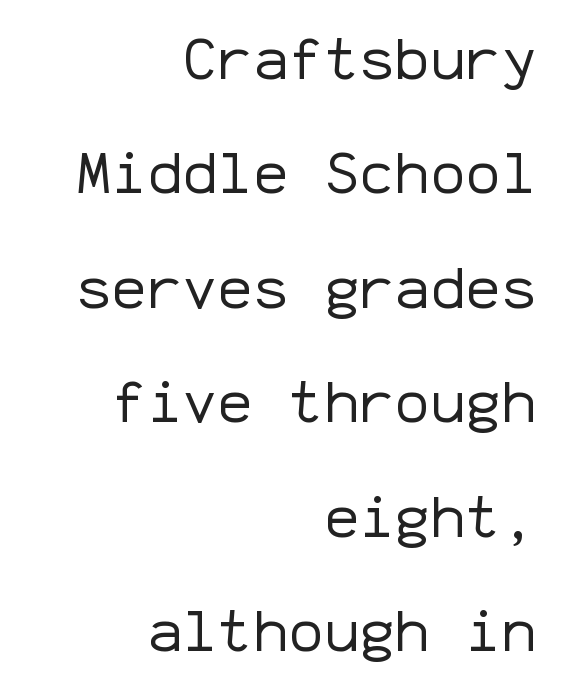
{"serif": "no", "italic": "no", "bold": "no", "weight": "regular", "width": "normal", "stroke_contrast": "low", "x_height": "medium", "monospaced": "yes", "underline": "no", "align": "right", "line_spacing": "loose", "line_spacing_ratio": 1.94, "letter_spacing": "normal", "letter_spacing_em": 0.0, "glyph_px": 59}
